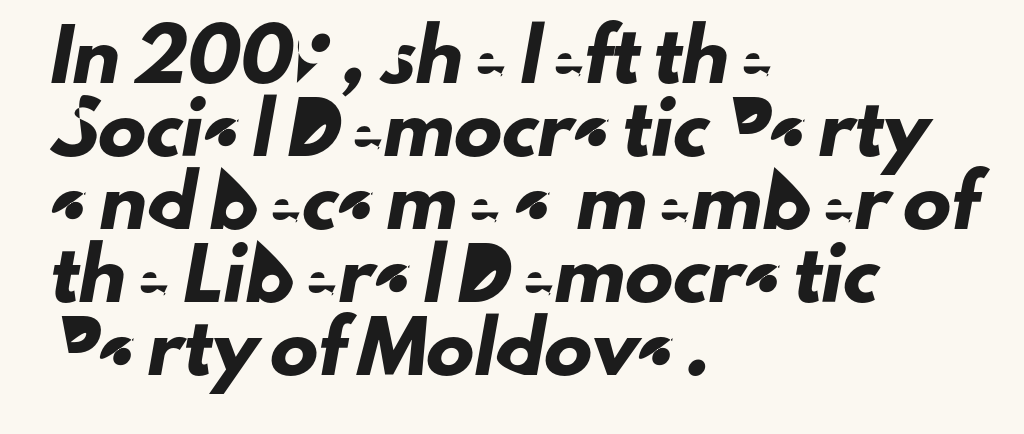
{"serif": "no", "width": "normal", "stroke_contrast": "low", "x_height": "small", "monospaced": "no", "underline": "no", "align": "left", "line_spacing": "normal", "line_spacing_ratio": 1.52, "letter_spacing": "normal", "letter_spacing_em": 0.0, "glyph_px": 48}
